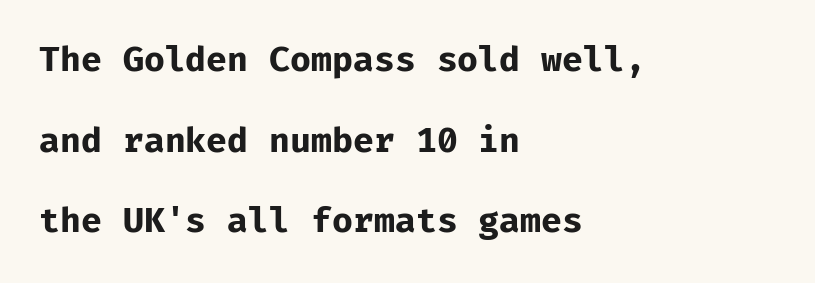
Q: Is the text bold? A: Yes.
Q: Is the text italic (slanted)? A: No, it is upright.
Q: Is the typeface a serif or a sans-serif typeface? A: Sans-serif.
Q: Is the text underlined? A: No.
Q: How is the paragraph aligned? A: Left-aligned.
Q: Is the spacing between letters normal or unusually wide? A: Normal.
Q: Is the spacing between lines tight, normal or loose? A: Loose.
Q: Width (condensed, normal, or wide)? A: Normal.
Q: Stroke contrast? A: Low.
Q: x-height? A: Medium.
